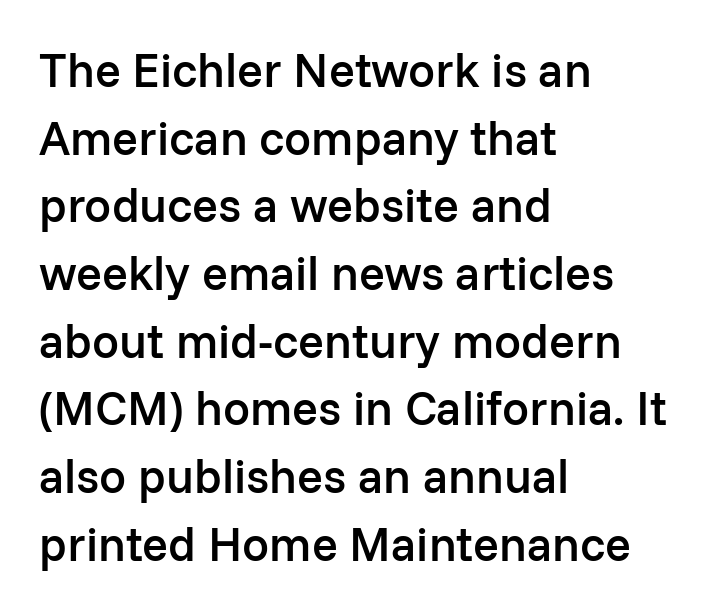
{"serif": "no", "italic": "no", "bold": "semi", "weight": "semibold", "width": "normal", "stroke_contrast": "low", "x_height": "medium", "monospaced": "no", "underline": "no", "align": "left", "line_spacing": "normal", "line_spacing_ratio": 1.41, "letter_spacing": "normal", "letter_spacing_em": 0.0, "glyph_px": 48}
